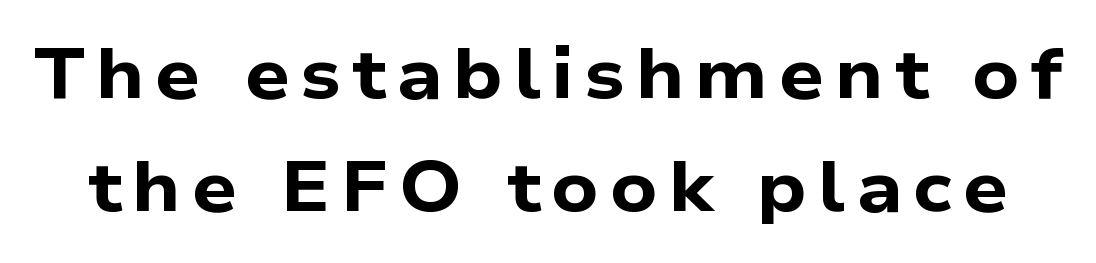
{"serif": "no", "bold": "yes", "weight": "bold", "width": "wide", "stroke_contrast": "low", "x_height": "medium", "monospaced": "no", "underline": "no", "line_spacing": "normal", "line_spacing_ratio": 1.59, "glyph_px": 71}
